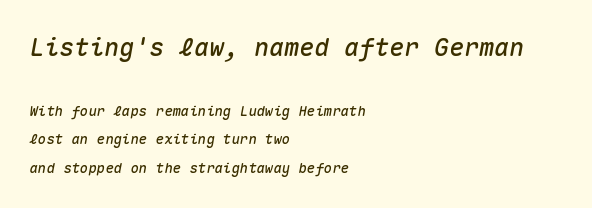
Q: Is the text italic (slanted)? A: Yes, it leans right by about 10 degrees.
Q: Is the text underlined? A: No.
Q: How is the paragraph aligned? A: Left-aligned.
Q: Is the spacing between letters normal or unusually wide? A: Normal.
Q: Is the spacing between lines tight, normal or loose? A: Loose.
Q: Which block of text is set in a larger size, the first (top) or the second (bottom)? A: The first (top) one.
